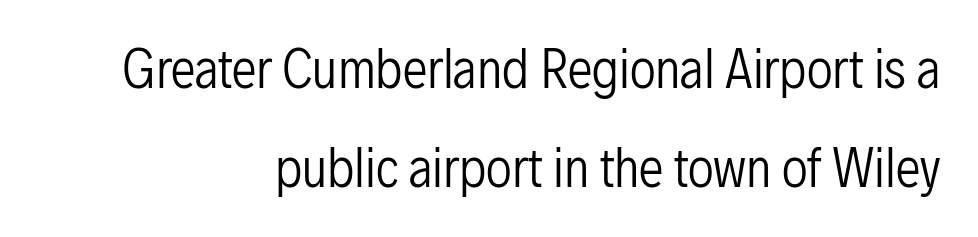
Type style note: lacks serifs. The rendering uses natural spacing where letterforms have individual widths. Words float on clear page, feet unadorned. No chunkiness to these letters — they're not bold. If you drew a line through each stem, it would be perfectly vertical. Tracking value appears to be zero — textbook default spacing.
